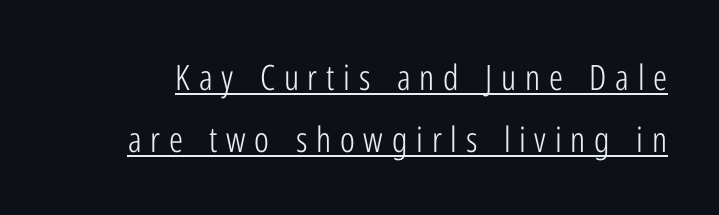
The letters advance in unequal steps, a hallmark of proportional type. A typographer would call this underscored text. Students, note that the glyphs here are deliberately spaced far apart. Does the lettering tilt? It doesn't — this is upright.
